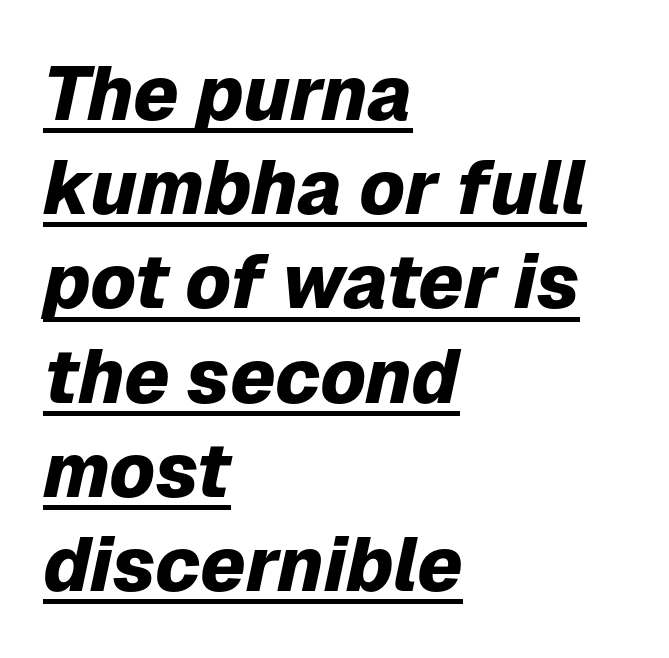
The image shows 76 px heavy type, italic (leaning right); set left-aligned, line spacing 1.24x, normal letter spacing, underlined; low stroke contrast and a medium x-height.
